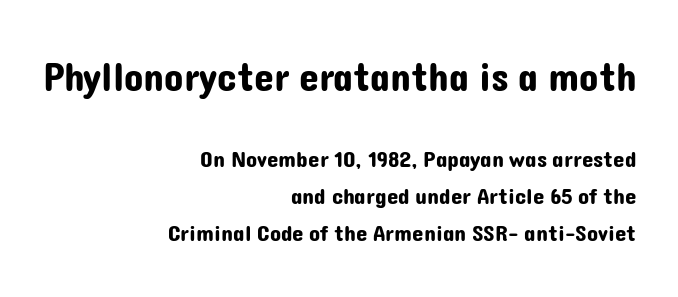
The image shows 40 px sans-serif type, upright; set right-aligned, normal line spacing (1.6x), normal letter spacing, not underlined; the first (top) block is 1.74x larger; low stroke contrast and a medium x-height.
